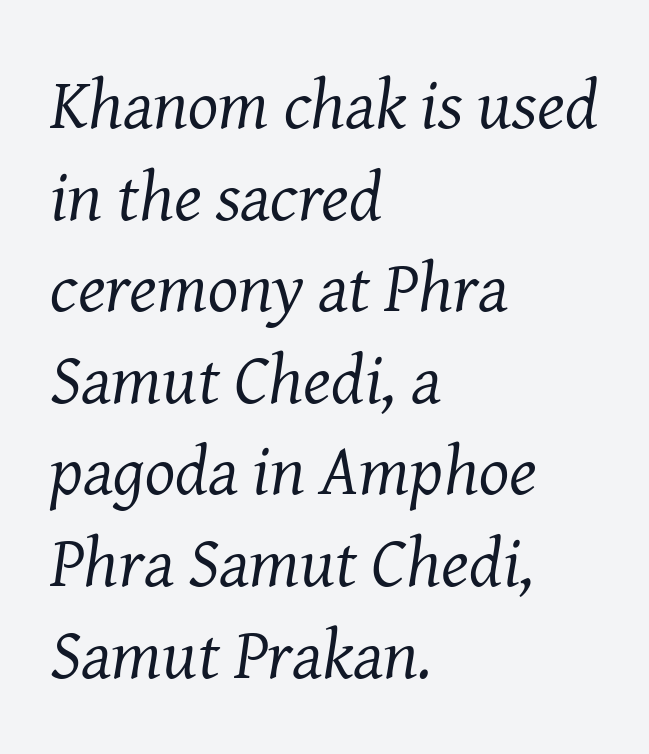
The image shows 71 px regular-weight serif type, italic (leaning right); set left-aligned, normal line spacing (1.29x), normal letter spacing, not underlined; medium stroke contrast and a medium x-height.
